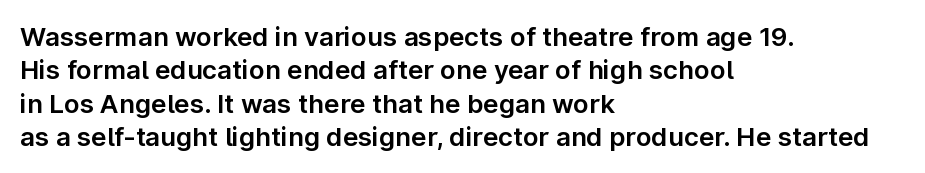
Q: Is the text italic (slanted)? A: No, it is upright.
Q: Is the text underlined? A: No.
Q: How is the paragraph aligned? A: Left-aligned.
Q: Is the spacing between letters normal or unusually wide? A: Normal.
Q: Is the spacing between lines tight, normal or loose? A: Normal.
